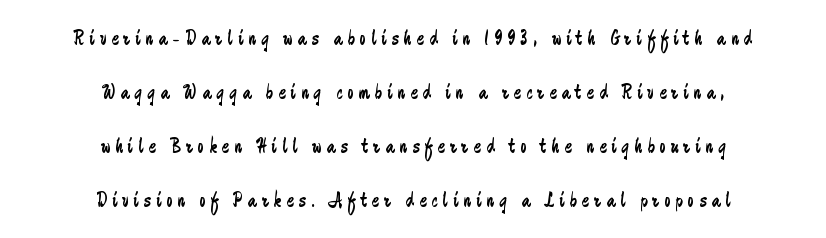
Each row of text sits above clean, open space. Quick note: interline space is abundant. On a weight scale, this lands at 450 or below. The rendering inserts visible extra space after every character.
